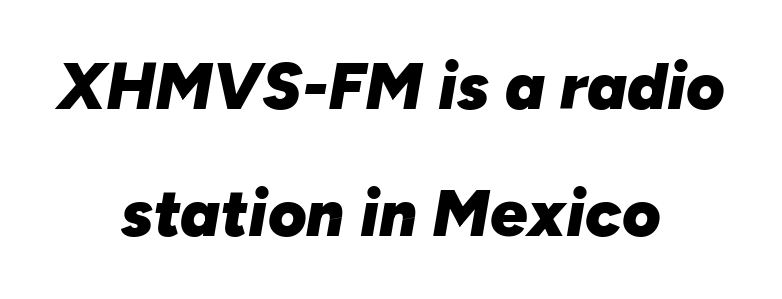
{"italic": "yes", "lean": "right", "slant_degrees": 10, "bold": "yes", "weight": "heavy", "width": "normal", "stroke_contrast": "low", "x_height": "medium", "monospaced": "no", "underline": "no", "align": "center", "line_spacing": "loose", "line_spacing_ratio": 1.92, "letter_spacing": "normal", "letter_spacing_em": 0.0, "glyph_px": 66}
